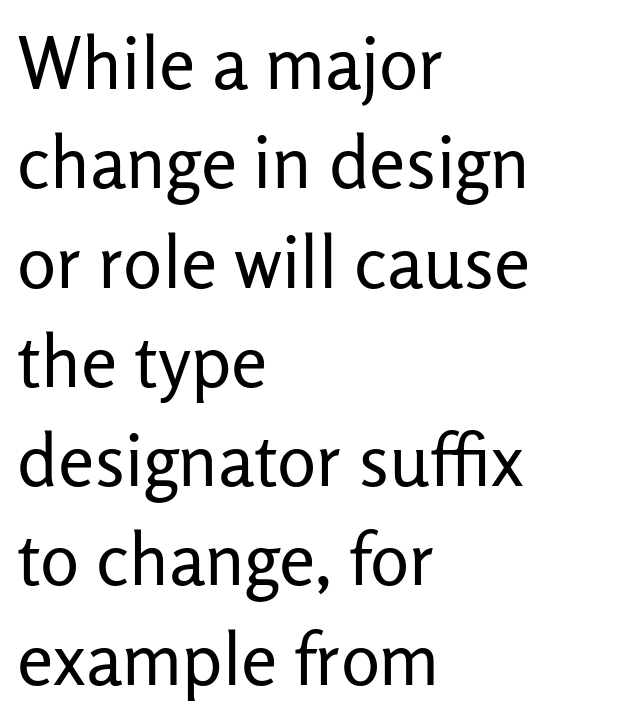
The lines in this sample share a left origin and differ only in where they stop. The passage shown has conventional tracking throughout. Character widths vary here, with narrow letters taking less room than wide ones. Nope, no serifs anywhere on these letters. Style check: upright.
